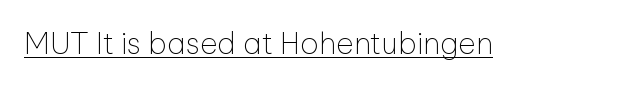
The image shows 30 px thin sans-serif type, upright; set normal letter spacing, underlined; low stroke contrast and a medium x-height.
